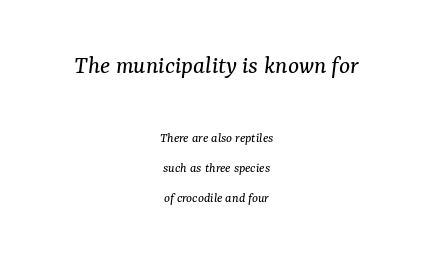
Top chunk: large. Bottom chunk: small. Heft: none added — not bold. The space directly below the letters is spotless. Loosely led — the rows are spread out.
